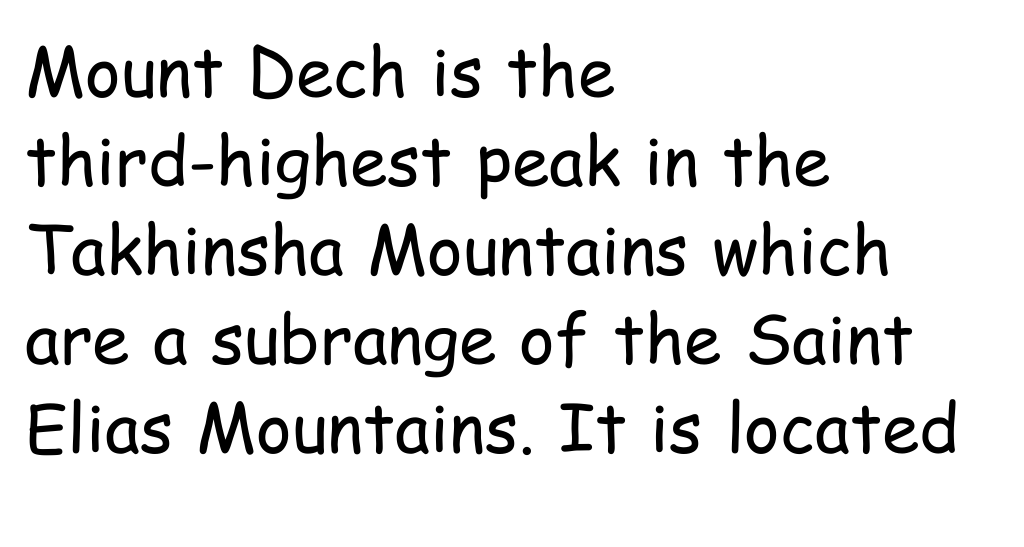
{"serif": "no", "italic": "no", "bold": "no", "weight": "regular", "width": "condensed", "stroke_contrast": "low", "x_height": "medium", "monospaced": "no", "underline": "no", "align": "left", "line_spacing": "normal", "line_spacing_ratio": 1.31, "letter_spacing": "normal", "letter_spacing_em": 0.0, "glyph_px": 68}
